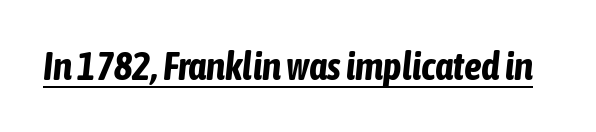
The image shows 39 px bold, condensed type, italic (leaning right); set normal letter spacing, underlined; low stroke contrast and a medium x-height.
